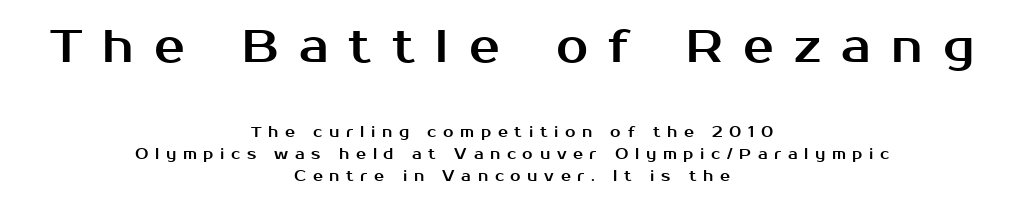
The image shows 46 px sans-serif type, upright; set centered, normal line spacing (1.46x), unusually wide letter spacing (+0.44 em), not underlined; the first (top) block is 3.07x larger; medium stroke contrast and a medium x-height.
